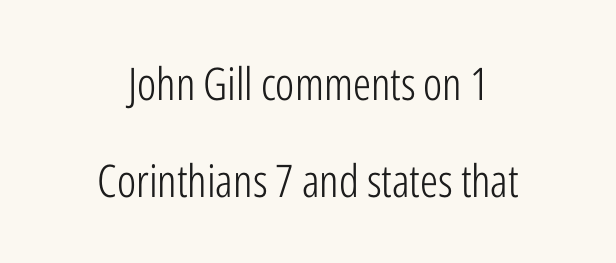
{"serif": "no", "italic": "no", "bold": "no", "weight": "light", "width": "condensed", "stroke_contrast": "low", "x_height": "medium", "monospaced": "no", "underline": "no", "align": "center", "line_spacing": "loose", "line_spacing_ratio": 2.16, "letter_spacing": "normal", "letter_spacing_em": 0.0, "glyph_px": 45}
